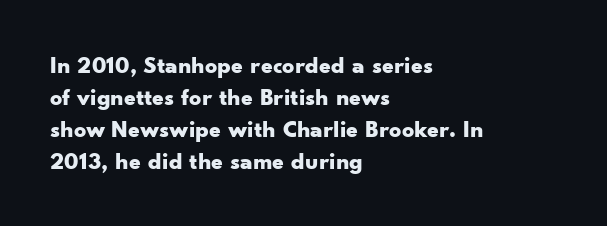
The image shows 24 px bold type, upright; set left-aligned, normal line spacing (1.34x), normal letter spacing, not underlined.
